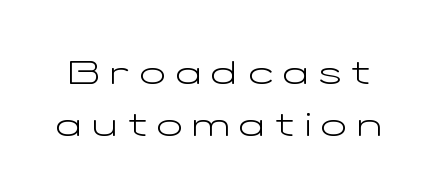
{"serif": "no", "italic": "no", "bold": "no", "weight": "light", "width": "wide", "stroke_contrast": "low", "x_height": "medium", "monospaced": "no", "underline": "no", "line_spacing": "normal", "line_spacing_ratio": 1.52, "letter_spacing": "wide", "letter_spacing_em": 0.3, "glyph_px": 34}
